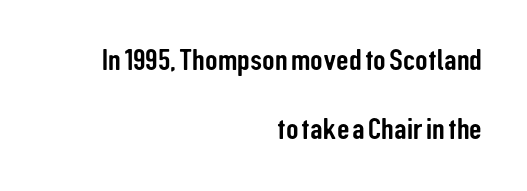
The image shows 31 px condensed sans-serif type, upright; set right-aligned, loose line spacing (2.21x), normal letter spacing, not underlined; low stroke contrast and a medium x-height.
